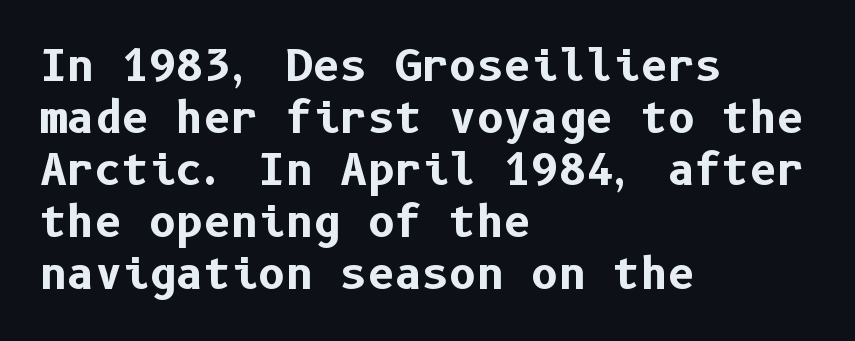
Does the type have serifs? No, each stem ends abruptly. Letter spacing: default. The lettering stays uniformly vertical, giving the passage a roman look. Descenders hang freely into open space.
